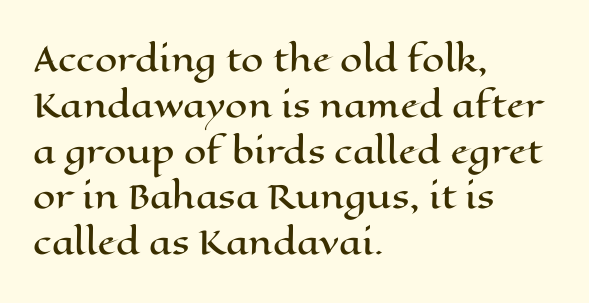
{"italic": "no", "width": "wide", "stroke_contrast": "high", "x_height": "medium", "monospaced": "no", "underline": "no", "align": "left", "line_spacing": "normal", "line_spacing_ratio": 1.43, "letter_spacing": "normal", "letter_spacing_em": 0.0, "glyph_px": 32}
